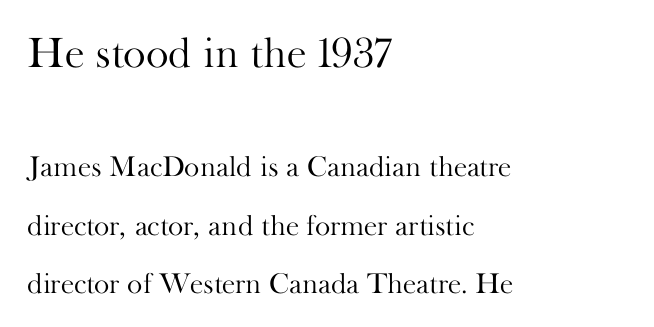
The image shows 43 px light serif type, upright; set left-aligned, loose line spacing (2.03x), normal letter spacing, not underlined; the first (top) block is 1.48x larger; high stroke contrast and a small x-height.
